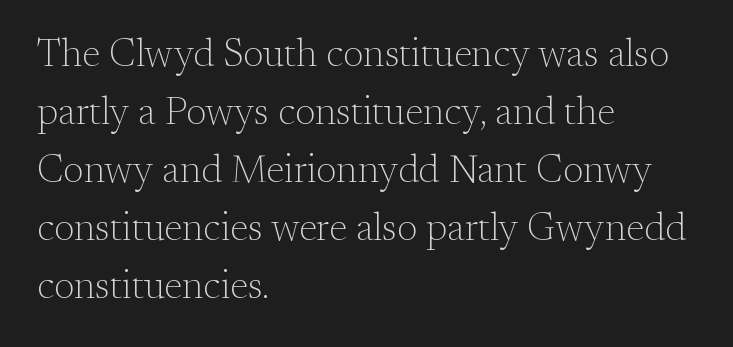
Q: Is the text bold? A: No.
Q: Is the text italic (slanted)? A: No, it is upright.
Q: Is the typeface a serif or a sans-serif typeface? A: Serif.
Q: Is the text underlined? A: No.
Q: How is the paragraph aligned? A: Left-aligned.
Q: Is the spacing between letters normal or unusually wide? A: Normal.
Q: Is the spacing between lines tight, normal or loose? A: Normal.
Q: Width (condensed, normal, or wide)? A: Normal.
Q: Stroke contrast? A: Medium.
Q: x-height? A: Small.
Q: Monospaced? A: No.
